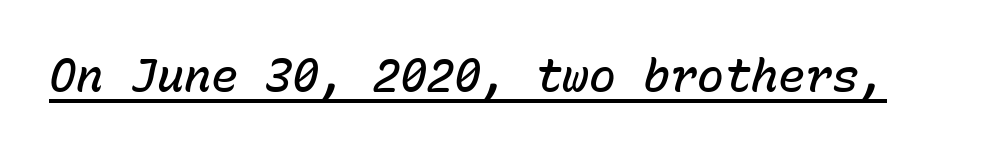
Q: Is the text bold? A: Semi-bold.
Q: Is the text italic (slanted)? A: Yes, it leans right by about 15 degrees.
Q: Is the text underlined? A: Yes.
Q: Is the spacing between letters normal or unusually wide? A: Normal.
Q: Width (condensed, normal, or wide)? A: Normal.
Q: Stroke contrast? A: Low.
Q: x-height? A: Medium.
Q: Monospaced? A: Yes.
